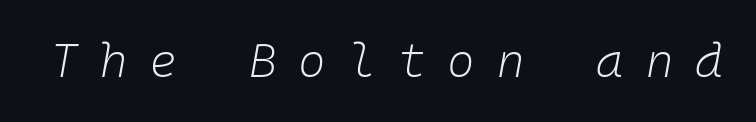
The image shows 47 px light type, italic (leaning right), monospaced; set unusually wide letter spacing (+0.47 em), not underlined; low stroke contrast and a medium x-height.
